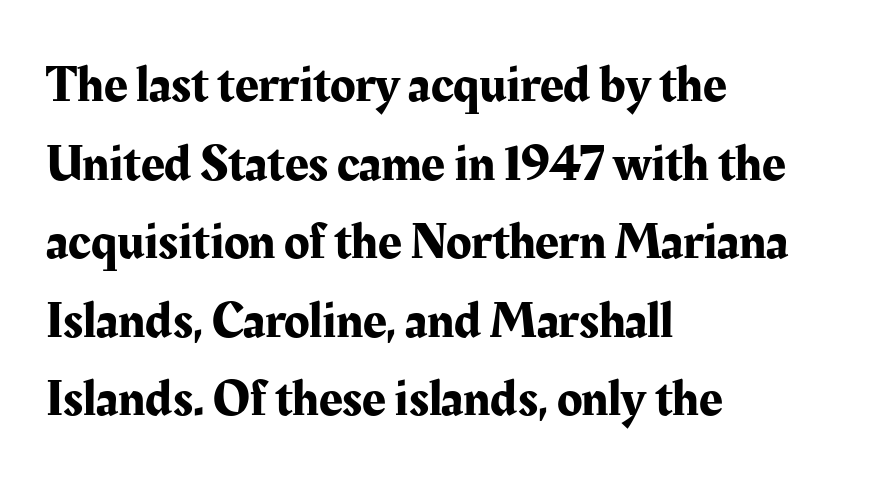
{"serif": "yes", "italic": "no", "width": "normal", "stroke_contrast": "medium", "x_height": "medium", "monospaced": "no", "underline": "no", "align": "left", "line_spacing": "normal", "line_spacing_ratio": 1.51, "letter_spacing": "normal", "letter_spacing_em": 0.0, "glyph_px": 52}
